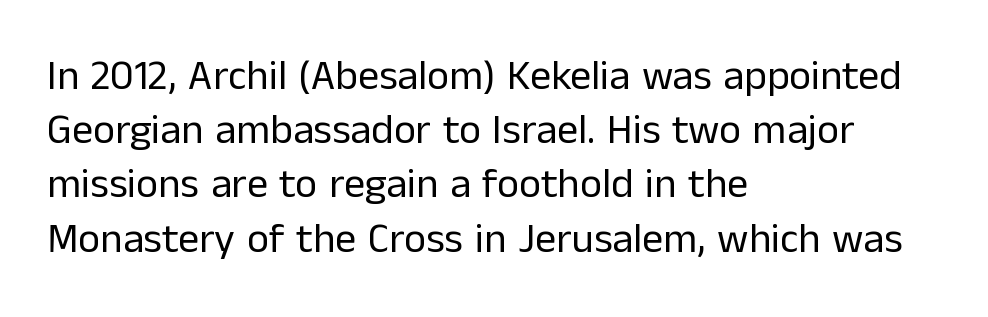
{"serif": "no", "italic": "no", "bold": "no", "weight": "regular", "width": "normal", "stroke_contrast": "low", "x_height": "medium", "monospaced": "no", "underline": "no", "align": "left", "line_spacing": "normal", "line_spacing_ratio": 1.29, "letter_spacing": "normal", "letter_spacing_em": 0.0, "glyph_px": 42}
